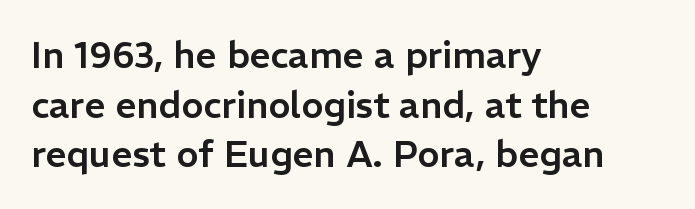
The image shows 37 px sans-serif type, upright; set left-aligned, normal line spacing (1.34x), normal letter spacing, not underlined; low stroke contrast and a medium x-height.
